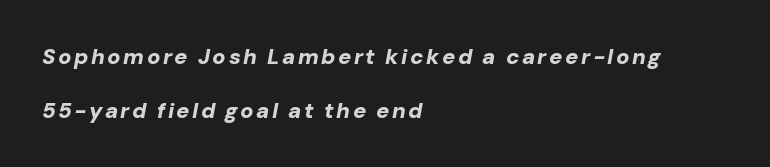
Reading down the column, the eye jumps a long way to each next line. Looking at the ascenders, they clearly lean. The characters look thick and weighty, a clear bold. Anything drawn beneath the words? Only blank space. Teacher's note: observe the even left margin — that is flush-left alignment.
